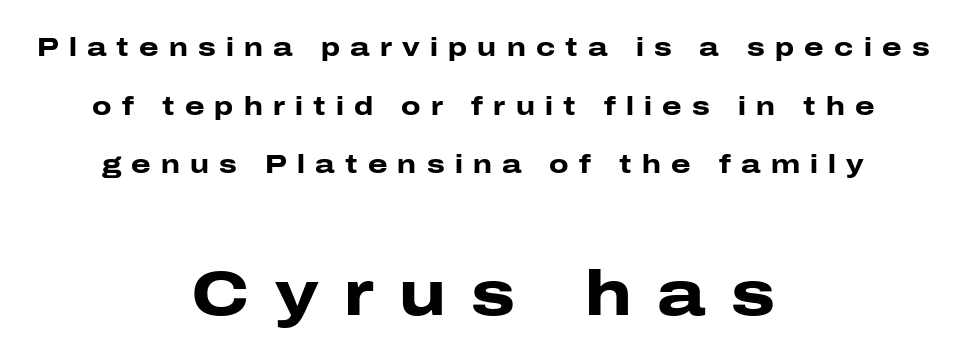
The image shows 62 px heavy, wide sans-serif type, upright; set centered, loose line spacing (2.35x), unusually wide letter spacing (+0.41 em), not underlined; the second (bottom) block is 2.48x larger; low stroke contrast and a medium x-height.
